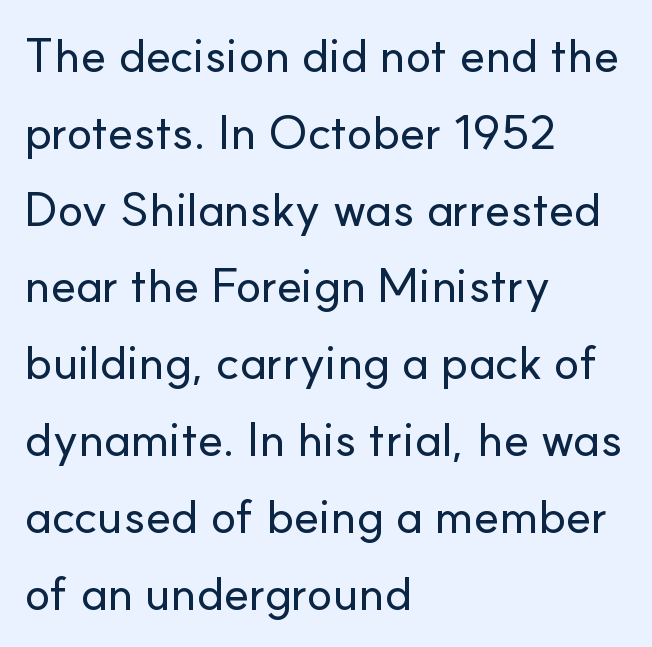
The image shows 48 px sans-serif type, upright; set left-aligned, normal line spacing (1.6x), normal letter spacing, not underlined; low stroke contrast and a small x-height.
